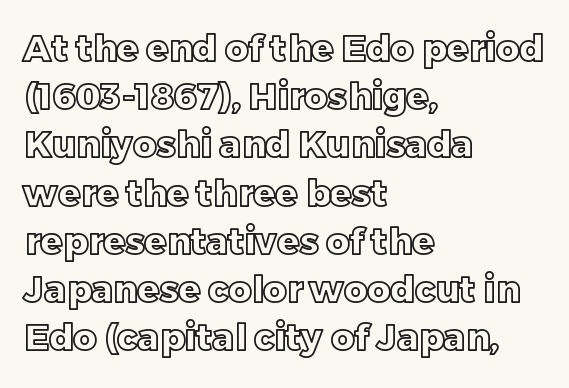
Q: Is the text italic (slanted)? A: No, it is upright.
Q: Is the text underlined? A: No.
Q: How is the paragraph aligned? A: Left-aligned.
Q: Is the spacing between letters normal or unusually wide? A: Normal.
Q: Is the spacing between lines tight, normal or loose? A: Normal.
Q: Width (condensed, normal, or wide)? A: Normal.
Q: x-height? A: Large.
Q: Monospaced? A: No.
